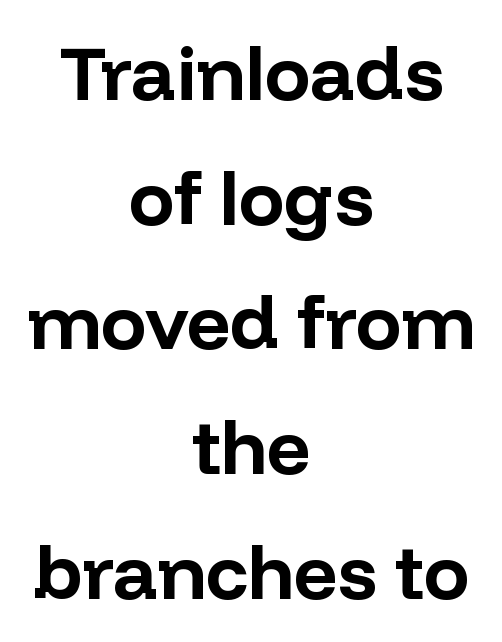
The image shows 76 px bold sans-serif type, upright; set centered, normal line spacing (1.64x), normal letter spacing, not underlined; low stroke contrast and a medium x-height.
